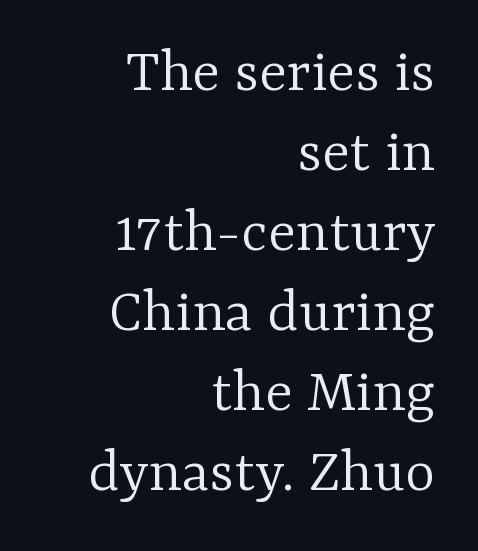
Q: Is the text bold? A: No.
Q: Is the text italic (slanted)? A: No, it is upright.
Q: Is the typeface a serif or a sans-serif typeface? A: Serif.
Q: Is the text underlined? A: No.
Q: How is the paragraph aligned? A: Right-aligned.
Q: Is the spacing between letters normal or unusually wide? A: Normal.
Q: Is the spacing between lines tight, normal or loose? A: Normal.
Q: Width (condensed, normal, or wide)? A: Normal.
Q: Stroke contrast? A: Low.
Q: x-height? A: Medium.
Q: Monospaced? A: No.
